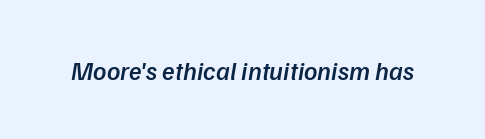
The image shows 26 px text type, italic (leaning right); set normal letter spacing, not underlined.
